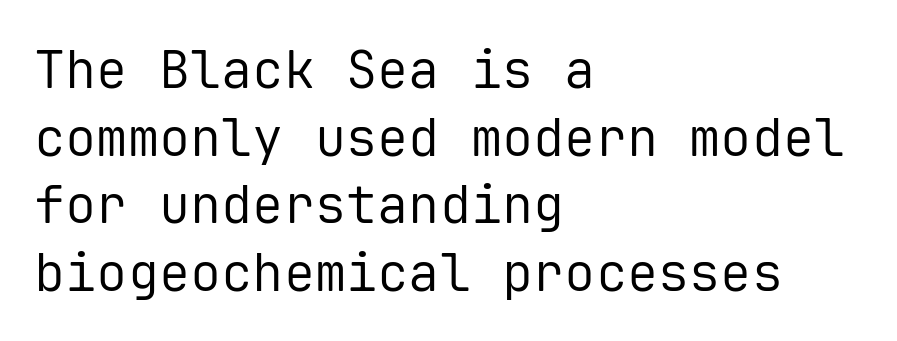
The image shows 52 px regular-weight sans-serif type, upright, monospaced; set left-aligned, normal line spacing (1.3x), normal letter spacing, not underlined; low stroke contrast and a medium x-height.
